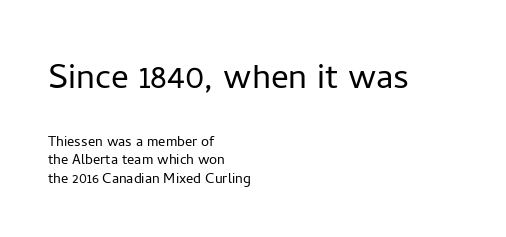
The image shows 44 px light sans-serif type, upright; set left-aligned, tight line spacing (1.03x), normal letter spacing, not underlined; the first (top) block is 2.44x larger; low stroke contrast and a medium x-height.
